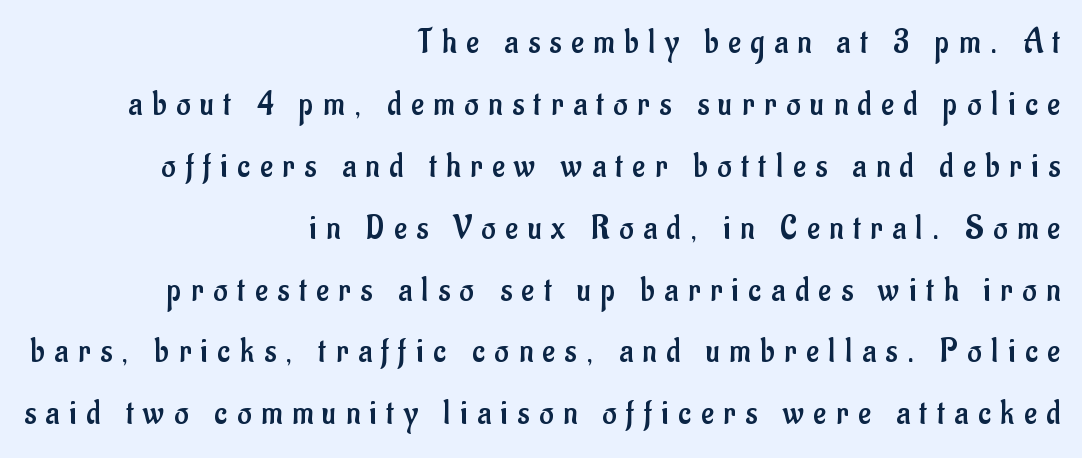
Q: Is the text bold? A: No.
Q: Is the text italic (slanted)? A: No, it is upright.
Q: Is the typeface a serif or a sans-serif typeface? A: Sans-serif.
Q: Is the text underlined? A: No.
Q: How is the paragraph aligned? A: Right-aligned.
Q: Is the spacing between letters normal or unusually wide? A: Unusually wide.
Q: Width (condensed, normal, or wide)? A: Condensed.
Q: Stroke contrast? A: Low.
Q: x-height? A: Small.
Q: Monospaced? A: No.
